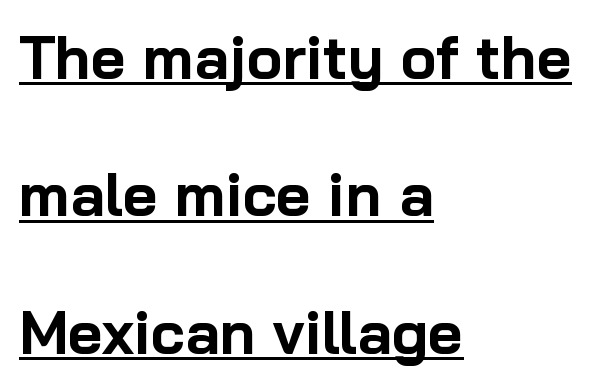
As a designer I'd log this as weight 700, bold. Words appear dense and cohesive because spacing is normal. Is the block centered? No — it sits flush against the left margin. Varying glyph widths throughout — classic text-font behaviour. The typesetter has applied underlining to the passage shown. Summary of vertical rhythm: relaxed, with wide interline spacing.
